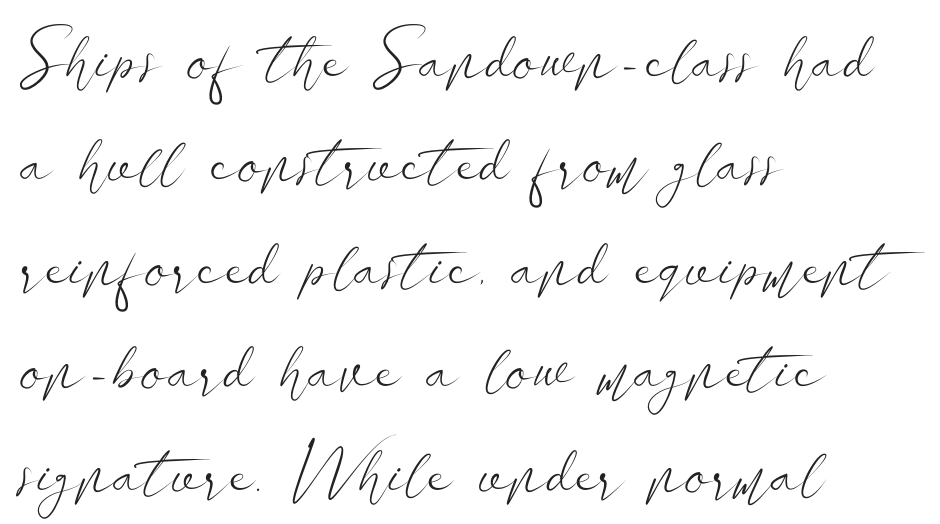
Q: Is the text bold? A: No.
Q: Is the text italic (slanted)? A: Yes.
Q: Is the typeface a serif or a sans-serif typeface? A: Sans-serif.
Q: Is the text underlined? A: No.
Q: How is the paragraph aligned? A: Left-aligned.
Q: Is the spacing between letters normal or unusually wide? A: Normal.
Q: Is the spacing between lines tight, normal or loose? A: Normal.
Q: Width (condensed, normal, or wide)? A: Wide.
Q: Stroke contrast? A: Low.
Q: x-height? A: Small.
Q: Monospaced? A: No.
